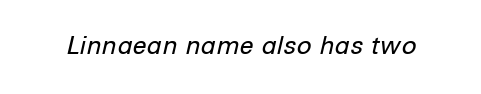
The image shows 25 px text type, italic (leaning right); set normal letter spacing, not underlined.
